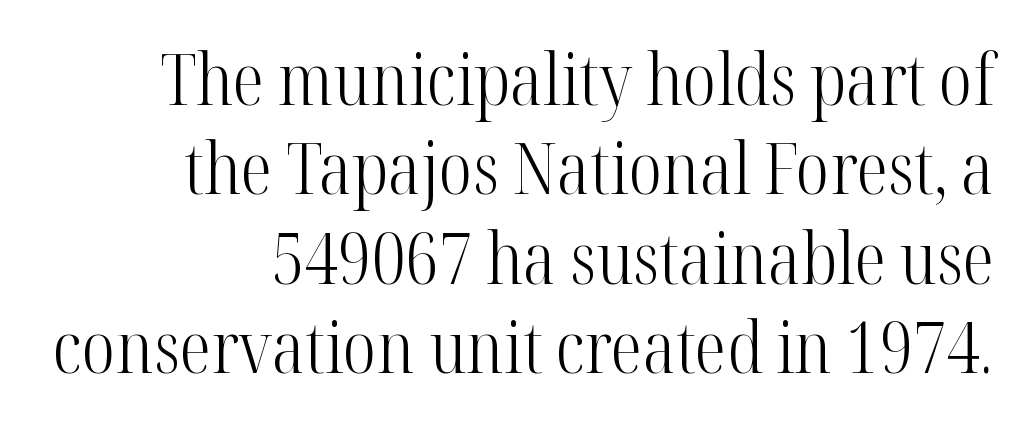
The rendering keeps characters at their native spacing. The letters stand upright; this is a roman face. The passage shown is typeset with a serif family. No word sits above an underline.
